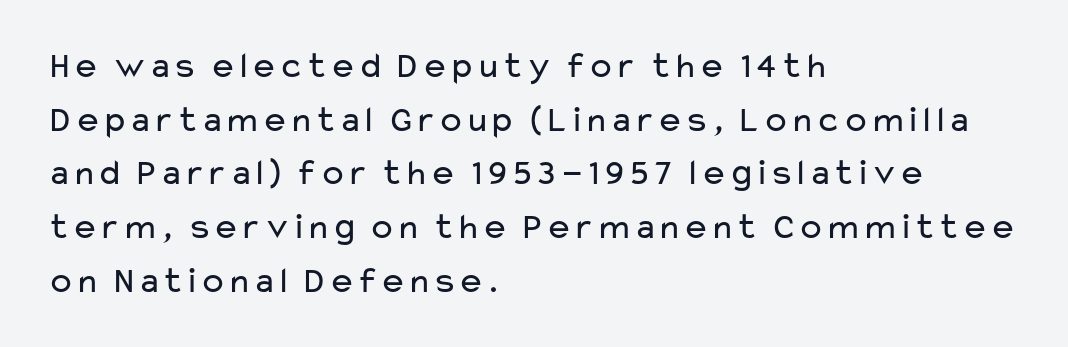
The image shows 37 px regular-weight, wide sans-serif type, upright; set left-aligned, normal line spacing (1.45x), normal letter spacing, not underlined; low stroke contrast and a medium x-height.
